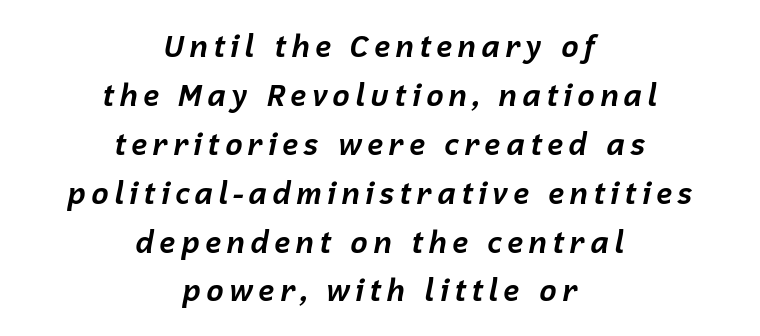
Q: Is the text bold? A: Yes.
Q: Is the text italic (slanted)? A: Yes, it leans right by about 12 degrees.
Q: Is the text underlined? A: No.
Q: How is the paragraph aligned? A: Centered.
Q: Is the spacing between lines tight, normal or loose? A: Normal.
Q: Width (condensed, normal, or wide)? A: Normal.
Q: Stroke contrast? A: Low.
Q: x-height? A: Medium.
Q: Monospaced? A: No.
